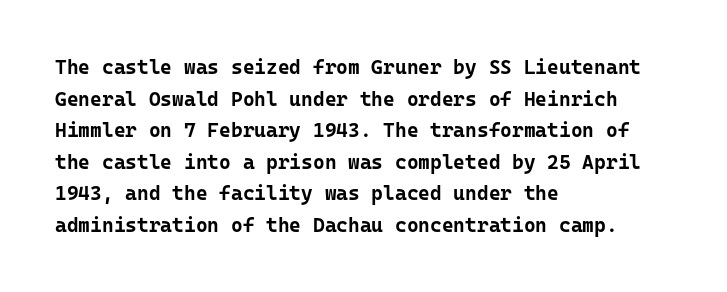
If you drew a line through each stem, it would be perfectly vertical. Nobody drew a line under any word here. A full-strength bold gives these letters their thick strokes. Honestly, the letter spacing is just normal — you wouldn't notice it. Left-aligned paragraph, ragged on the right.
